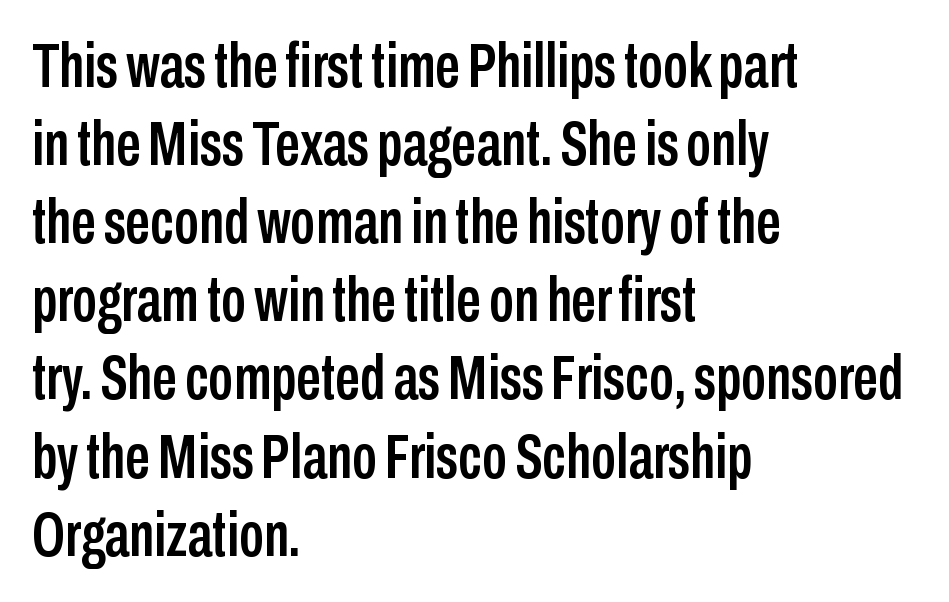
Q: Is the text italic (slanted)? A: No, it is upright.
Q: Is the typeface a serif or a sans-serif typeface? A: Sans-serif.
Q: Is the text underlined? A: No.
Q: How is the paragraph aligned? A: Left-aligned.
Q: Is the spacing between letters normal or unusually wide? A: Normal.
Q: Is the spacing between lines tight, normal or loose? A: Normal.
Q: Width (condensed, normal, or wide)? A: Condensed.
Q: Stroke contrast? A: Low.
Q: x-height? A: Medium.
Q: Monospaced? A: No.
